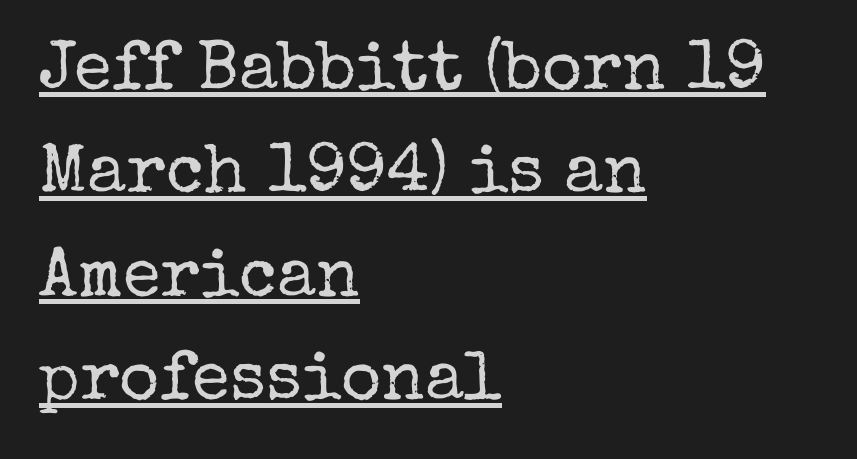
Q: Is the text bold? A: No.
Q: Is the text italic (slanted)? A: No, it is upright.
Q: Is the typeface a serif or a sans-serif typeface? A: Serif.
Q: Is the text underlined? A: Yes.
Q: How is the paragraph aligned? A: Left-aligned.
Q: Is the spacing between letters normal or unusually wide? A: Normal.
Q: Is the spacing between lines tight, normal or loose? A: Normal.
Q: Width (condensed, normal, or wide)? A: Normal.
Q: Stroke contrast? A: Low.
Q: x-height? A: Medium.
Q: Monospaced? A: No.
